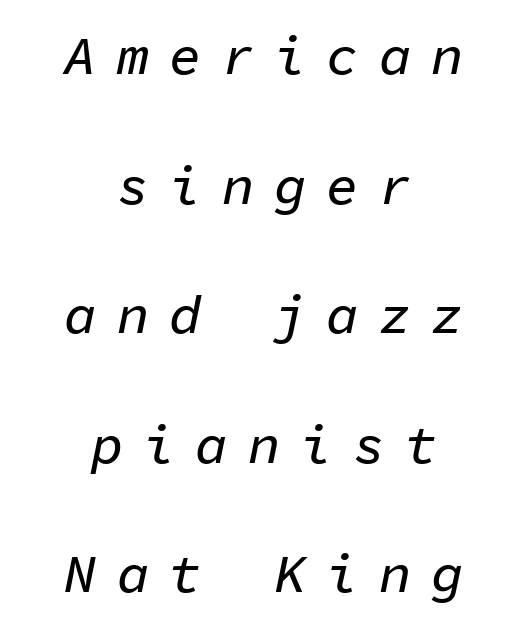
The compositor balanced each line on the midline. Fixed-width glyphs throughout — classic coding-font behaviour. Compared with ordinary roman type, these characters are visibly tilted. In terms of letterspacing, this is a distinctly airy, spread setting.
